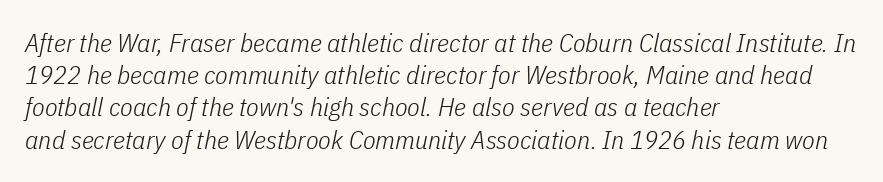
Q: Is the text bold? A: No.
Q: Is the text italic (slanted)? A: Yes, it leans right by about 11 degrees.
Q: Is the text underlined? A: No.
Q: How is the paragraph aligned? A: Left-aligned.
Q: Is the spacing between letters normal or unusually wide? A: Normal.
